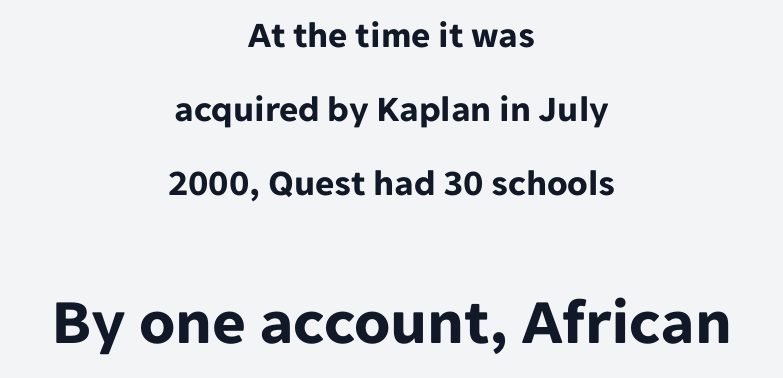
Casual observation: everything's sitting right in the middle. The typeface chosen for these lines omits serifs. Clear beneath every line of the passage. Bold? Absolutely — the strokes are thick and heavy. Does extra space separate the letters? No, they use regular spacing.
